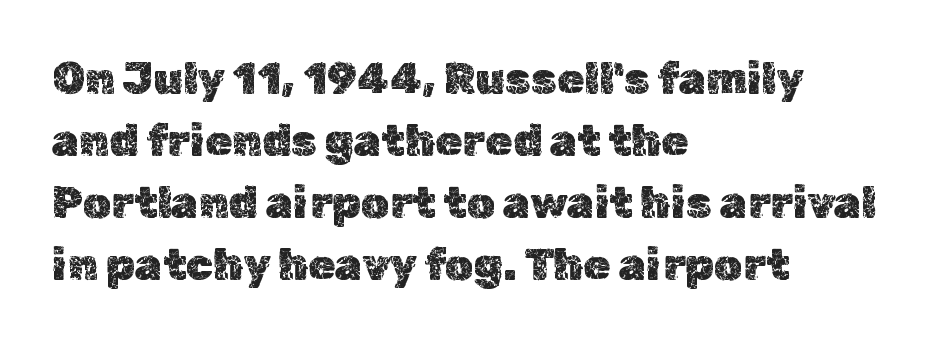
Students, observe: this is what conventionally led text looks like. This sample is left-justified, so line endings fall wherever the words run out. Decoration check: the copy has no underline. Italic? Not at all — the glyphs are vertical. The letterforms sit shoulder to shoulder at normal distance. Do the characters align in a grid? No, the font is proportional.
